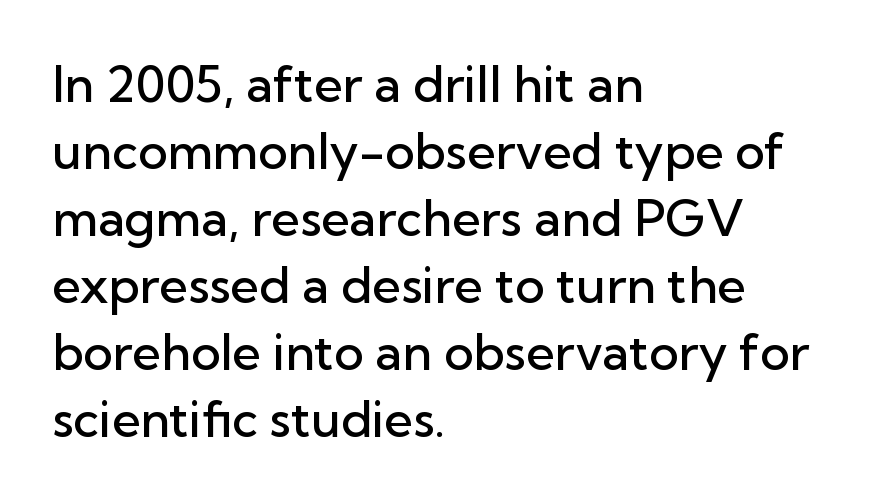
{"serif": "no", "italic": "no", "bold": "semi", "weight": "semibold", "width": "normal", "stroke_contrast": "low", "x_height": "medium", "monospaced": "no", "underline": "no", "align": "left", "line_spacing": "normal", "line_spacing_ratio": 1.34, "letter_spacing": "normal", "letter_spacing_em": 0.0, "glyph_px": 50}
